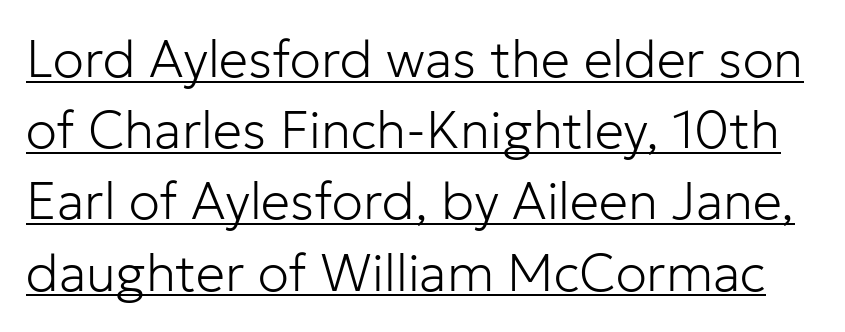
The typesetter has applied underlining to the passage shown. Observe the absence of serifs on each vertical stroke in this sample. The font sits on the lighter half of the weight spectrum, regular included. Posture: straight, roman, zero tilt.
